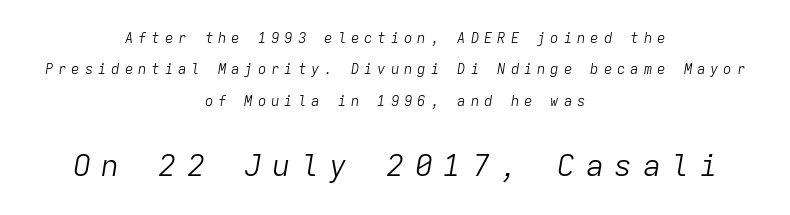
Q: Is the text bold? A: No.
Q: Is the text italic (slanted)? A: Yes, it leans right by about 9 degrees.
Q: Is the text underlined? A: No.
Q: How is the paragraph aligned? A: Centered.
Q: Is the spacing between letters normal or unusually wide? A: Unusually wide.
Q: Is the spacing between lines tight, normal or loose? A: Loose.
Q: Which block of text is set in a larger size, the first (top) or the second (bottom)? A: The second (bottom) one.
Q: Width (condensed, normal, or wide)? A: Normal.
Q: Stroke contrast? A: Low.
Q: x-height? A: Medium.
Q: Monospaced? A: Yes.
